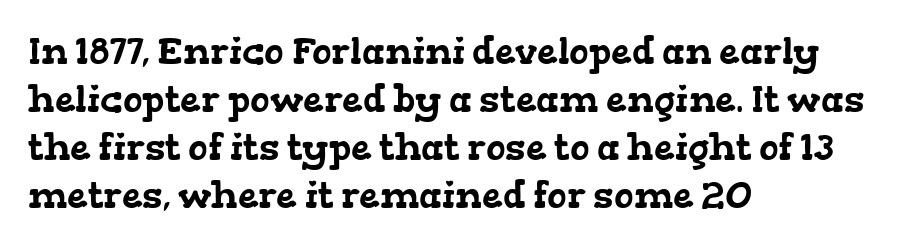
The characters display serif detailing at their extremities. The passage shown is not underscored anywhere. This rendering leaves character spacing at its baseline value. Vertically, the passage feels balanced, rows spaced as you'd expect. Every row of glyphs begins at an identical x-position on the left. Proportional: the letters do not fall into vertical columns.
